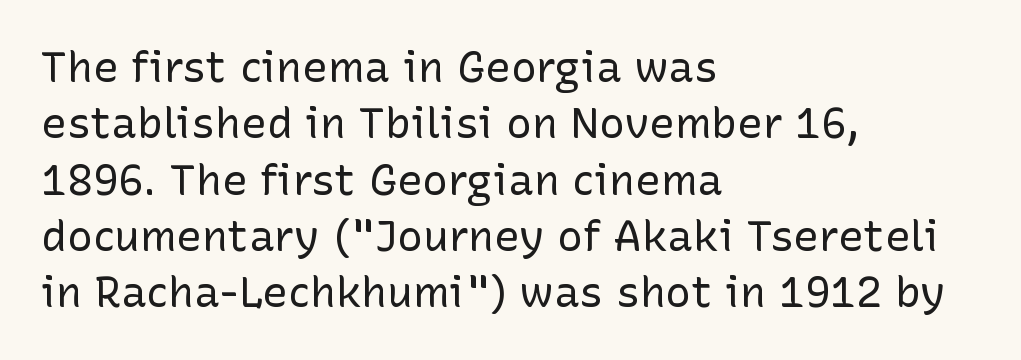
The image shows 43 px regular-weight sans-serif type, upright; set left-aligned, normal line spacing (1.31x), normal letter spacing, not underlined; low stroke contrast and a medium x-height.
